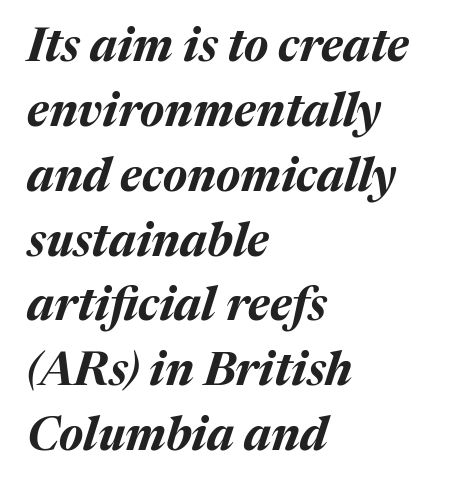
The image shows 46 px bold type, italic (leaning right); set left-aligned, normal line spacing (1.41x), normal letter spacing, not underlined; medium stroke contrast and a medium x-height.
